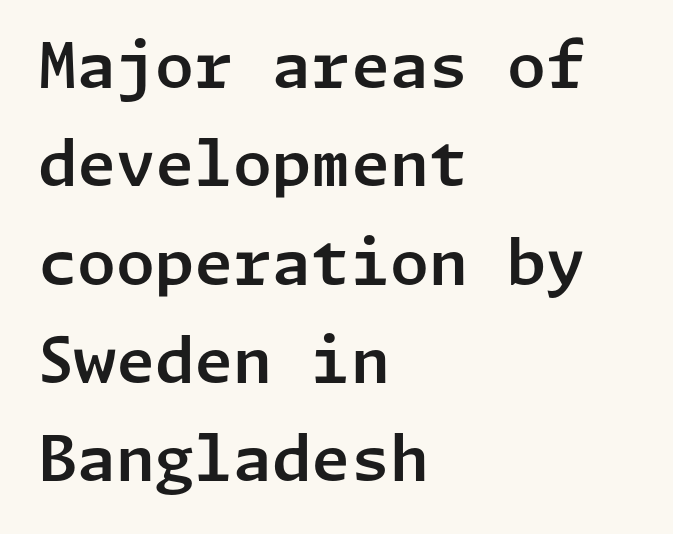
{"serif": "no", "italic": "no", "width": "normal", "stroke_contrast": "low", "x_height": "medium", "underline": "no", "align": "left", "line_spacing": "normal", "line_spacing_ratio": 1.56, "letter_spacing": "normal", "letter_spacing_em": 0.0, "glyph_px": 63}
